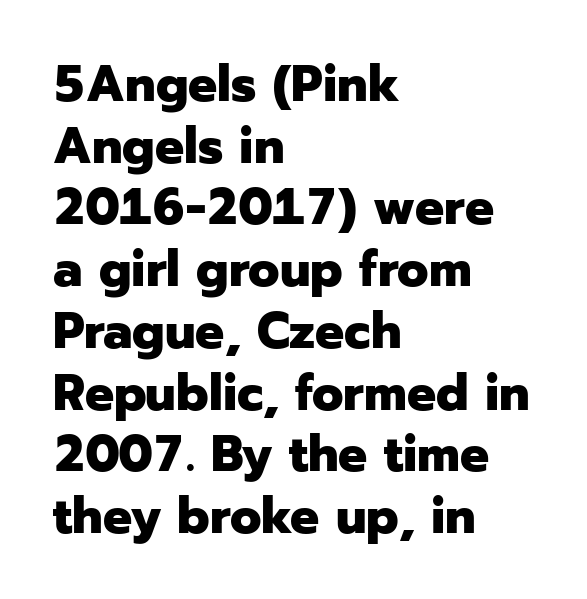
{"serif": "no", "italic": "no", "bold": "yes", "weight": "heavy", "width": "normal", "stroke_contrast": "low", "x_height": "medium", "monospaced": "no", "underline": "no", "align": "left", "line_spacing_ratio": 1.21, "letter_spacing": "normal", "letter_spacing_em": 0.0, "glyph_px": 51}
